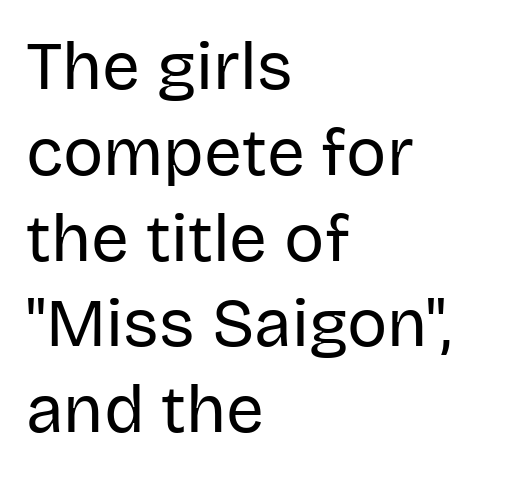
The image shows 67 px regular-weight sans-serif type, upright; set left-aligned, normal line spacing (1.28x), normal letter spacing, not underlined; low stroke contrast and a large x-height.
